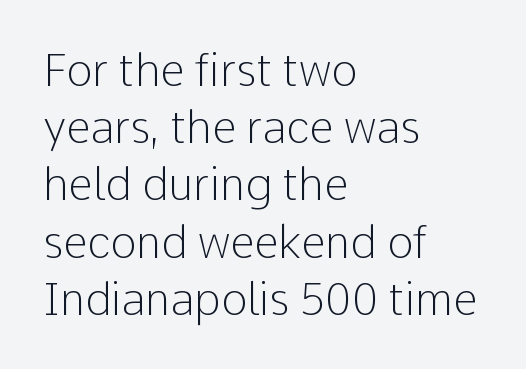
Q: Is the text bold? A: No.
Q: Is the text italic (slanted)? A: No, it is upright.
Q: Is the typeface a serif or a sans-serif typeface? A: Sans-serif.
Q: Is the text underlined? A: No.
Q: How is the paragraph aligned? A: Left-aligned.
Q: Is the spacing between letters normal or unusually wide? A: Normal.
Q: Is the spacing between lines tight, normal or loose? A: Normal.
Q: Width (condensed, normal, or wide)? A: Normal.
Q: Stroke contrast? A: Low.
Q: x-height? A: Medium.
Q: Monospaced? A: No.
